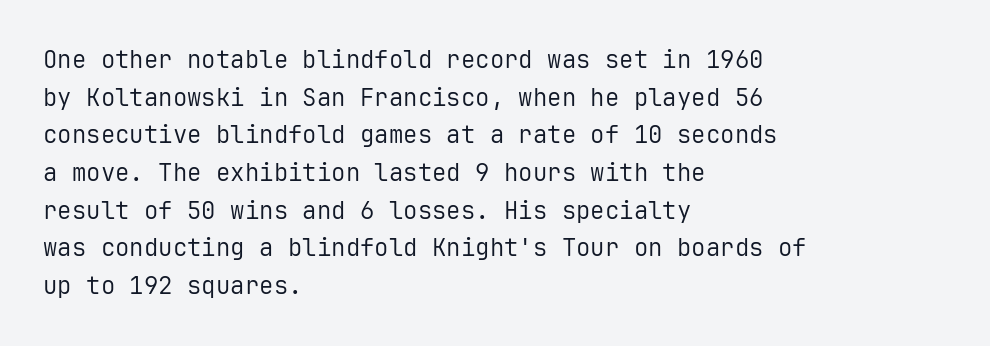
Q: Is the text bold? A: No.
Q: Is the text italic (slanted)? A: No, it is upright.
Q: Is the text underlined? A: No.
Q: How is the paragraph aligned? A: Left-aligned.
Q: Is the spacing between letters normal or unusually wide? A: Normal.
Q: Is the spacing between lines tight, normal or loose? A: Normal.
